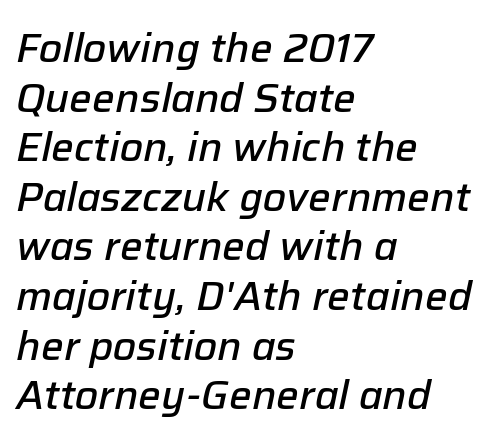
The image shows 40 px semibold type, italic (leaning right); set left-aligned, line spacing 1.24x, normal letter spacing, not underlined; low stroke contrast and a medium x-height.
